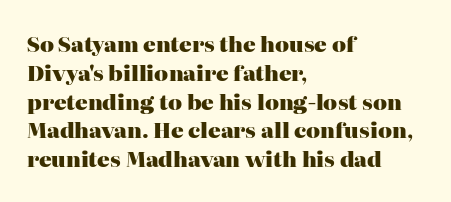
Leftover space on each line is placed entirely after the last word. The baseline area is clear. Tracking value appears to be zero — textbook default spacing. Is the type bold? Yes — the strokes are clearly thick and heavy.
